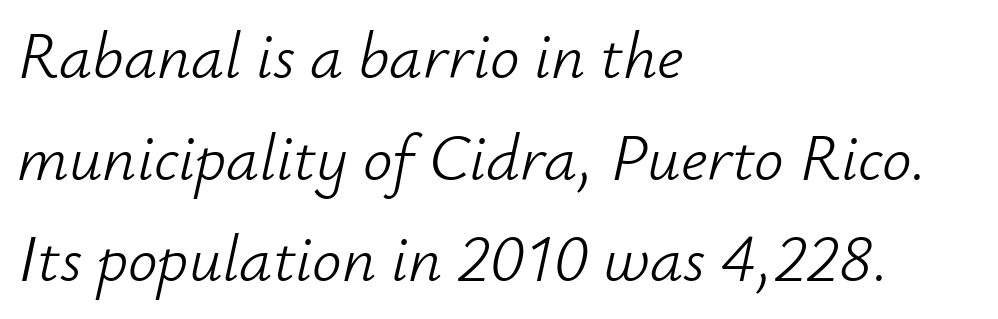
The image shows 66 px light type, italic (leaning right); set left-aligned, normal line spacing (1.54x), normal letter spacing, not underlined; low stroke contrast and a small x-height.
